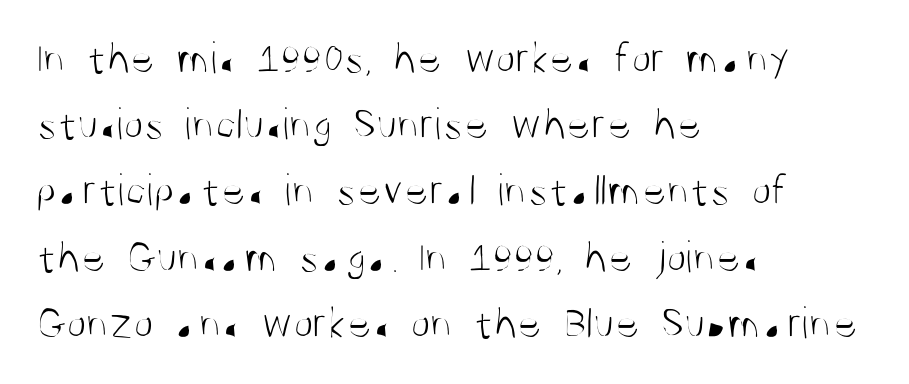
The image shows 46 px light, condensed sans-serif type, upright; set left-aligned, normal line spacing (1.44x), normal letter spacing, not underlined; medium stroke contrast and a large x-height.
